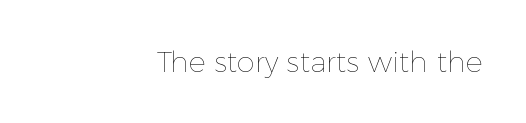
{"italic": "no", "bold": "no", "weight": "thin", "width": "normal", "x_height": "medium", "monospaced": "no", "underline": "no", "align": "right", "letter_spacing": "normal", "letter_spacing_em": 0.0, "glyph_px": 29}
